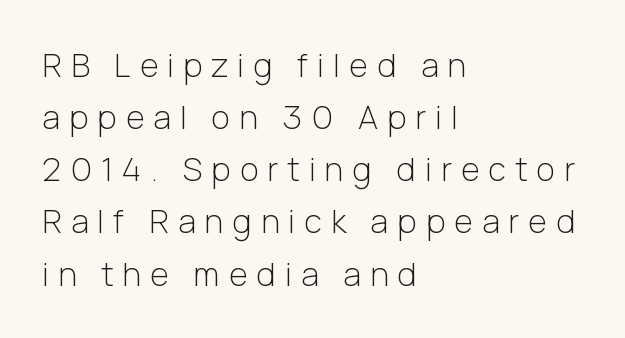
Letter spacing: wide. The rendering uses natural spacing where letterforms have individual widths. Tall strokes in this sample are plumb rather than angled. Beneath every word, the page is bare.
